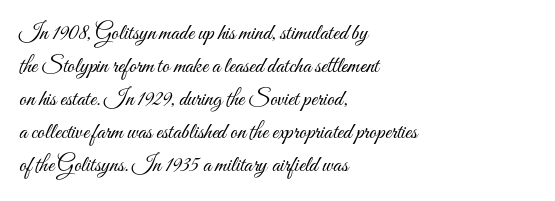
Does extra space separate the letters? No, they use regular spacing. The rendering anchors every line to the left-hand side. These lines sit exactly where default settings would place them. Ink coverage per letter is moderate at most. Bare-footed words on every line.
